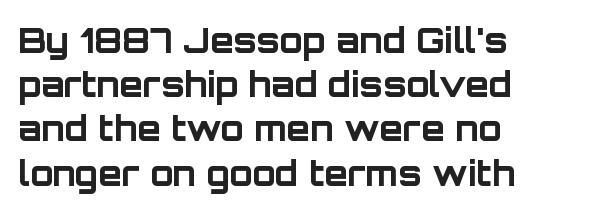
Q: Is the text bold? A: Yes.
Q: Is the text italic (slanted)? A: No, it is upright.
Q: Is the typeface a serif or a sans-serif typeface? A: Sans-serif.
Q: Is the text underlined? A: No.
Q: How is the paragraph aligned? A: Left-aligned.
Q: Is the spacing between letters normal or unusually wide? A: Normal.
Q: Is the spacing between lines tight, normal or loose? A: Normal.
Q: Width (condensed, normal, or wide)? A: Normal.
Q: Stroke contrast? A: Low.
Q: x-height? A: Large.
Q: Monospaced? A: No.
